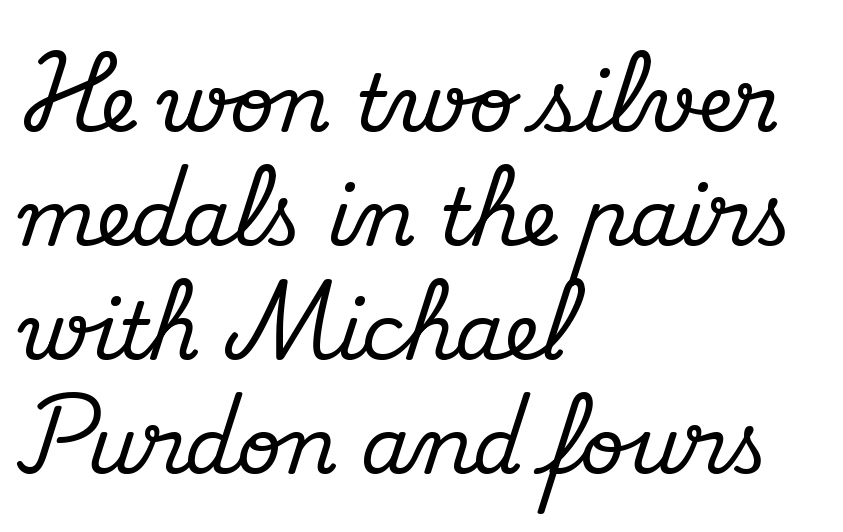
{"serif": "yes", "width": "normal", "stroke_contrast": "medium", "x_height": "small", "monospaced": "no", "underline": "no", "align": "left", "line_spacing": "normal", "line_spacing_ratio": 1.46, "letter_spacing": "normal", "letter_spacing_em": 0.0, "glyph_px": 78}
